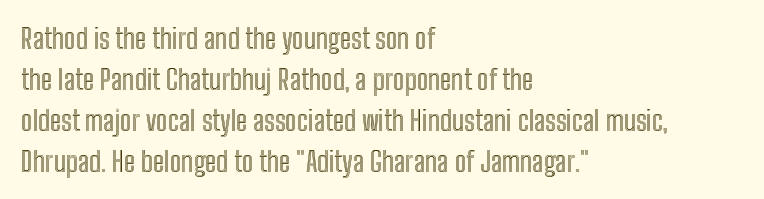
{"italic": "no", "width": "condensed", "x_height": "medium", "monospaced": "no", "underline": "no", "align": "left", "line_spacing": "normal", "line_spacing_ratio": 1.46, "letter_spacing": "normal", "letter_spacing_em": 0.0, "glyph_px": 28}
